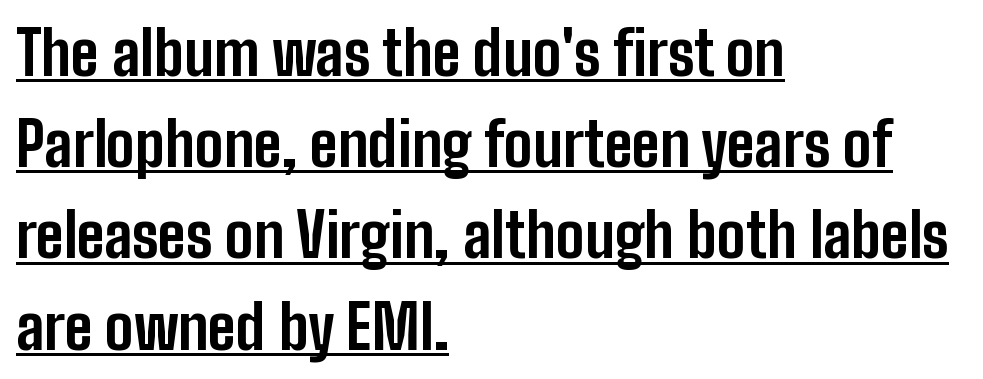
{"serif": "no", "italic": "no", "bold": "yes", "weight": "bold", "width": "condensed", "stroke_contrast": "low", "x_height": "medium", "monospaced": "no", "underline": "yes", "align": "left", "line_spacing": "normal", "line_spacing_ratio": 1.52, "letter_spacing": "normal", "letter_spacing_em": 0.0, "glyph_px": 60}
